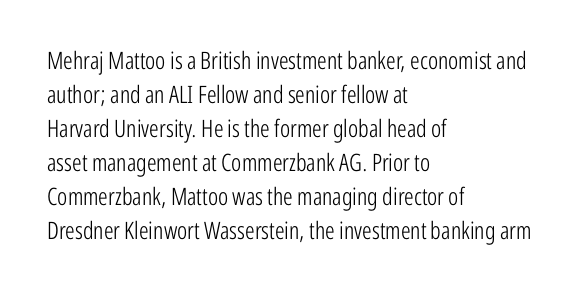
Just letters on the line, the space beneath them empty. The lines sit at an ordinary, default distance from one another. Reading down the block, your eye returns to a fixed left position each line. Think standard paragraph weight, or any step lighter than that.
